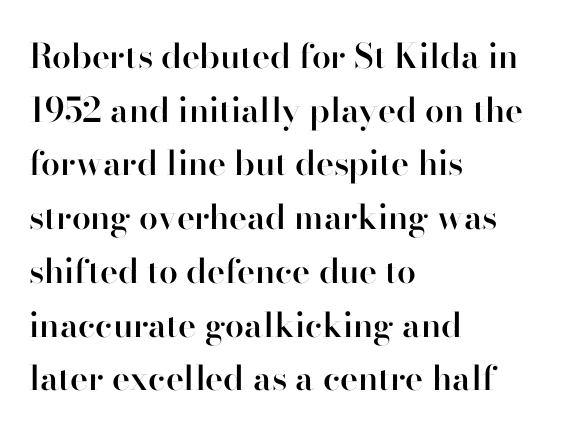
The image shows 34 px semibold sans-serif type, upright; set left-aligned, normal line spacing (1.58x), normal letter spacing, not underlined; high stroke contrast and a small x-height.
